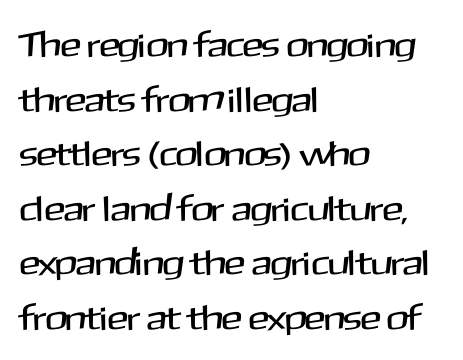
Q: Is the text italic (slanted)? A: No, it is upright.
Q: Is the typeface a serif or a sans-serif typeface? A: Sans-serif.
Q: Is the text underlined? A: No.
Q: How is the paragraph aligned? A: Left-aligned.
Q: Is the spacing between letters normal or unusually wide? A: Normal.
Q: Is the spacing between lines tight, normal or loose? A: Normal.
Q: Width (condensed, normal, or wide)? A: Normal.
Q: Stroke contrast? A: Medium.
Q: x-height? A: Medium.
Q: Monospaced? A: No.
